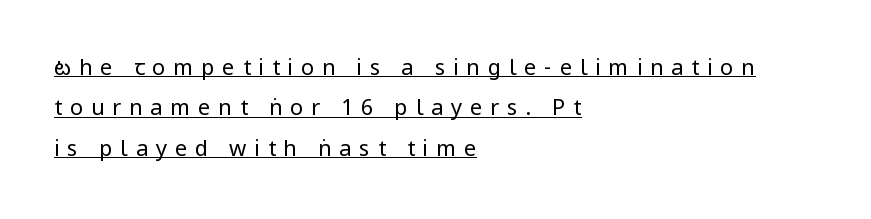
{"italic": "no", "bold": "no", "underline": "yes", "align": "left", "line_spacing_ratio": 1.84, "letter_spacing": "wide", "letter_spacing_em": 0.35, "glyph_px": 22}
